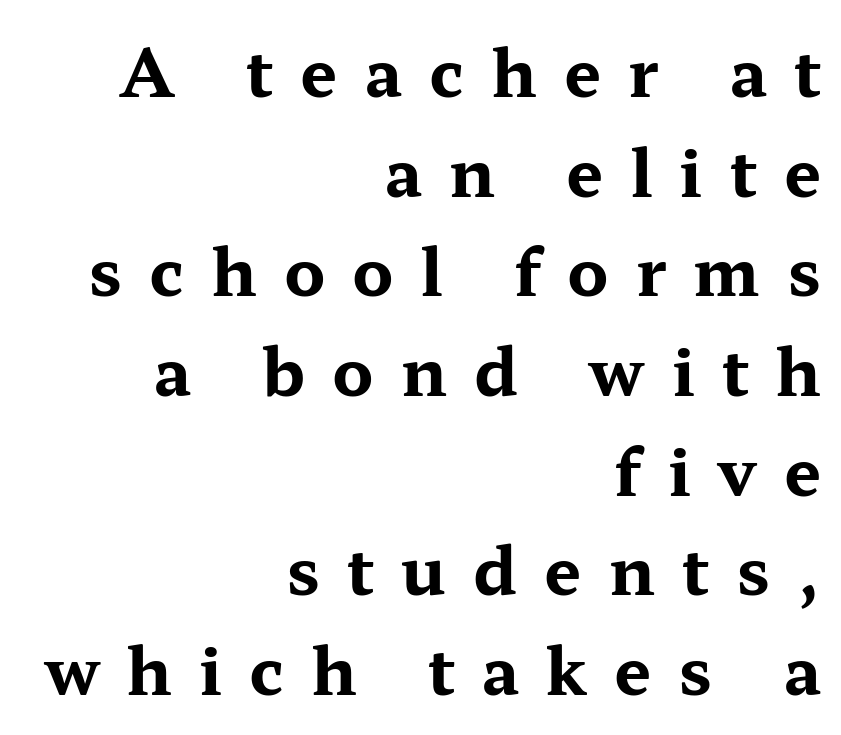
{"serif": "yes", "italic": "no", "bold": "yes", "weight": "bold", "width": "wide", "stroke_contrast": "medium", "x_height": "medium", "monospaced": "no", "underline": "no", "align": "right", "line_spacing": "normal", "line_spacing_ratio": 1.51, "letter_spacing": "wide", "letter_spacing_em": 0.41, "glyph_px": 66}
